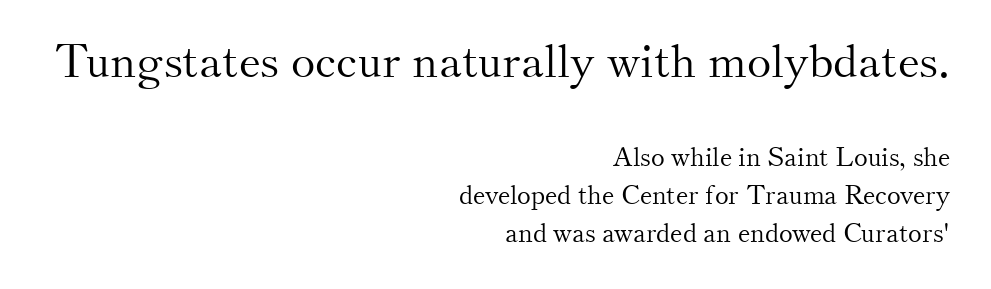
{"serif": "yes", "italic": "no", "bold": "no", "weight": "light", "width": "normal", "stroke_contrast": "medium", "x_height": "small", "monospaced": "no", "underline": "no", "align": "right", "line_spacing": "normal", "line_spacing_ratio": 1.46, "letter_spacing": "normal", "letter_spacing_em": 0.0, "larger_block": "first", "size_ratio": 1.77, "glyph_px": 46}
